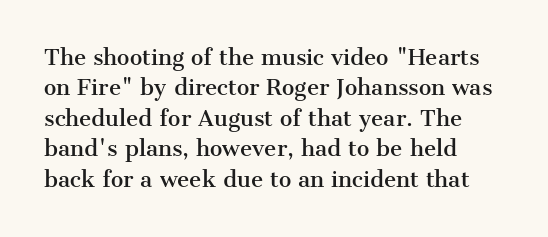
A bare baseline throughout the passage. This rendering uses left alignment, leaving the right contour irregular. Vertical strokes here are truly vertical. Glyph-to-glyph distance matches everyday printed text. If you measured baseline to baseline, you'd find a middling distance.
